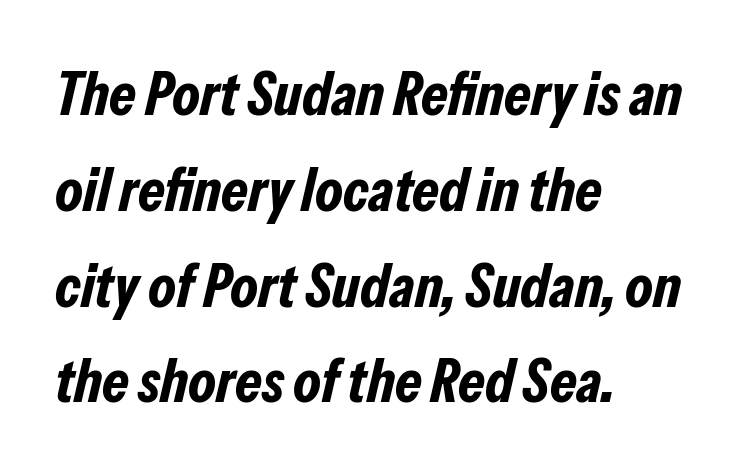
The image shows 61 px bold, condensed type, italic (leaning right); set left-aligned, normal line spacing (1.57x), normal letter spacing, not underlined; low stroke contrast and a medium x-height.
